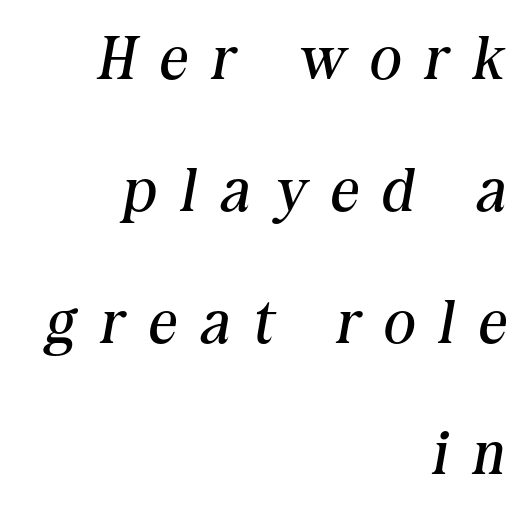
Q: Is the text bold? A: No.
Q: Is the text italic (slanted)? A: Yes, it leans right by about 10 degrees.
Q: Is the typeface a serif or a sans-serif typeface? A: Serif.
Q: Is the text underlined? A: No.
Q: How is the paragraph aligned? A: Right-aligned.
Q: Is the spacing between letters normal or unusually wide? A: Unusually wide.
Q: Is the spacing between lines tight, normal or loose? A: Loose.
Q: Width (condensed, normal, or wide)? A: Normal.
Q: Stroke contrast? A: Medium.
Q: x-height? A: Medium.
Q: Monospaced? A: No.
